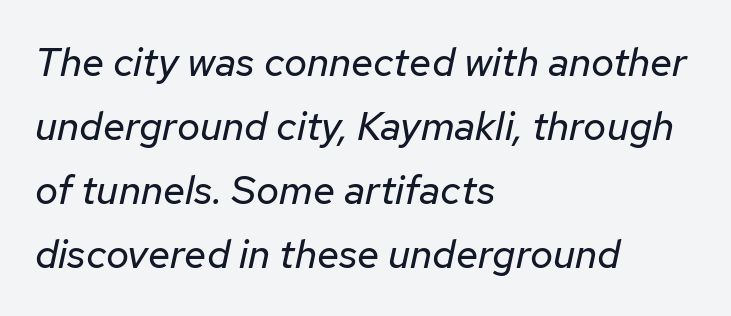
The image shows 40 px regular-weight type, italic (leaning right); set left-aligned, normal line spacing (1.6x), normal letter spacing, not underlined; low stroke contrast and a medium x-height.
